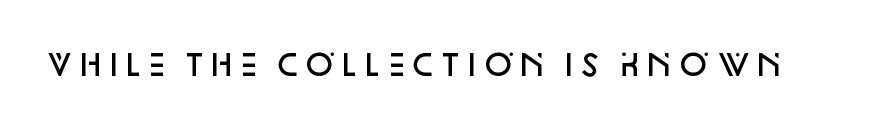
Q: Is the text bold? A: Semi-bold.
Q: Is the text italic (slanted)? A: No, it is upright.
Q: Is the typeface a serif or a sans-serif typeface? A: Sans-serif.
Q: Is the text underlined? A: No.
Q: Is the spacing between letters normal or unusually wide? A: Normal.
Q: Width (condensed, normal, or wide)? A: Normal.
Q: Stroke contrast? A: Low.
Q: x-height? A: Large.
Q: Monospaced? A: No.
